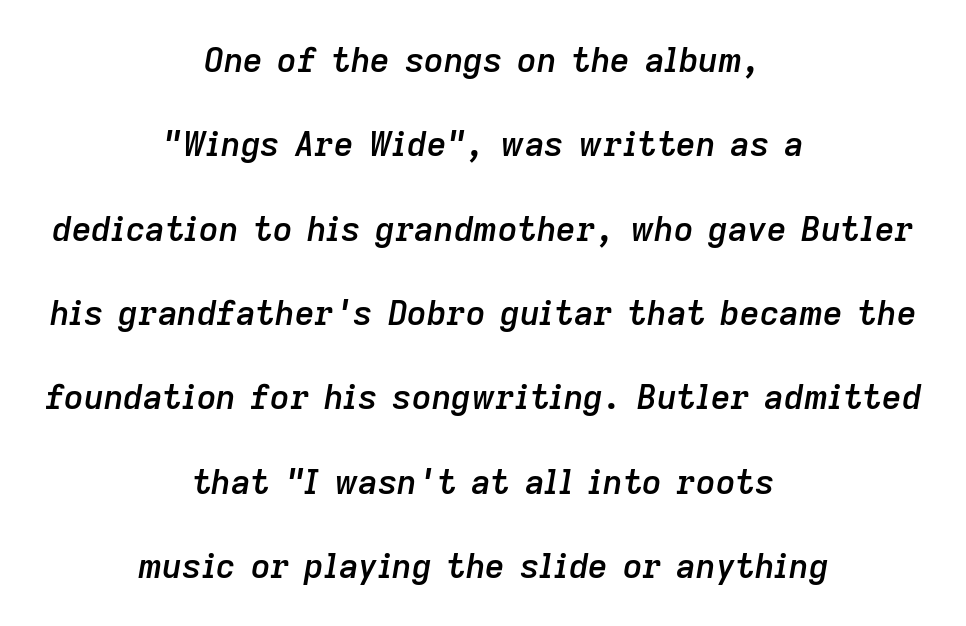
{"italic": "yes", "lean": "right", "slant_degrees": 9, "bold": "semi", "weight": "semibold", "width": "normal", "stroke_contrast": "low", "x_height": "medium", "monospaced": "no", "underline": "no", "align": "center", "line_spacing": "loose", "line_spacing_ratio": 2.48, "letter_spacing": "normal", "letter_spacing_em": 0.0, "glyph_px": 34}
